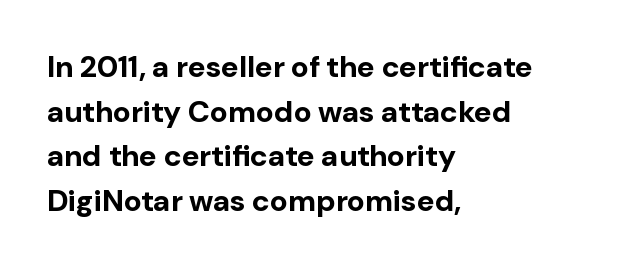
The image shows 30 px bold sans-serif type, upright; set left-aligned, normal line spacing (1.49x), normal letter spacing, not underlined; low stroke contrast and a medium x-height.
